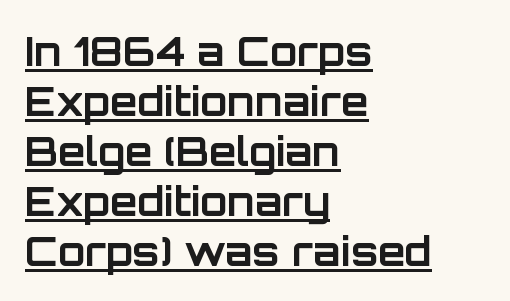
{"serif": "no", "italic": "no", "bold": "yes", "weight": "bold", "width": "normal", "stroke_contrast": "low", "x_height": "large", "monospaced": "no", "underline": "yes", "align": "left", "line_spacing": "normal", "line_spacing_ratio": 1.25, "letter_spacing": "normal", "letter_spacing_em": 0.0, "glyph_px": 40}
